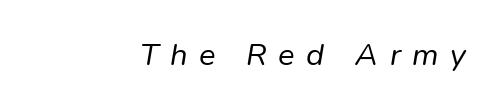
{"italic": "yes", "lean": "right", "slant_degrees": 9, "bold": "no", "weight": "regular", "width": "normal", "stroke_contrast": "low", "x_height": "medium", "monospaced": "no", "underline": "no", "letter_spacing": "wide", "letter_spacing_em": 0.37, "glyph_px": 31}
